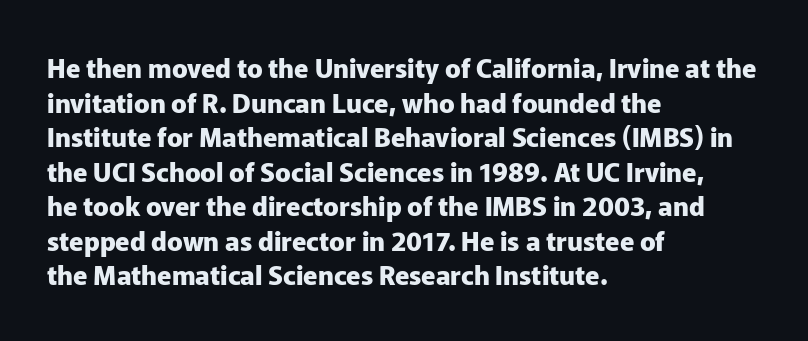
The image shows 26 px bold type, upright; set left-aligned, normal line spacing (1.33x), normal letter spacing, not underlined.
